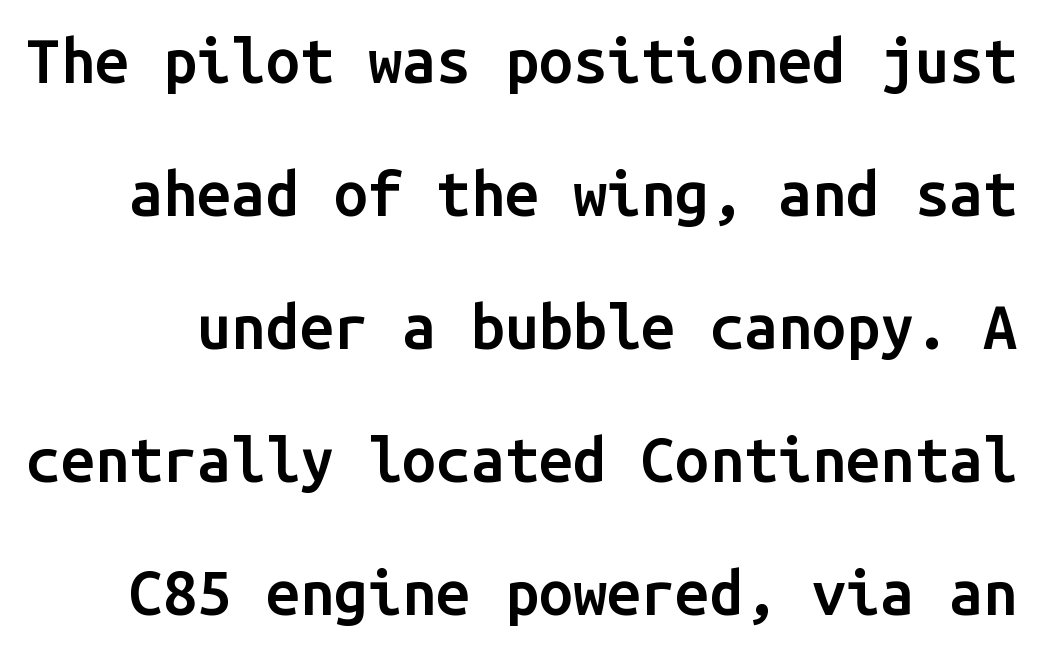
Strokes here are thickened, but only to semibold level. This sample has the even, mechanical cadence of fixed-width lettering. This rendering employs a face without finishing strokes, i.e., a sans-serif. Does the leading feel generous? Absolutely, it's lavish.
